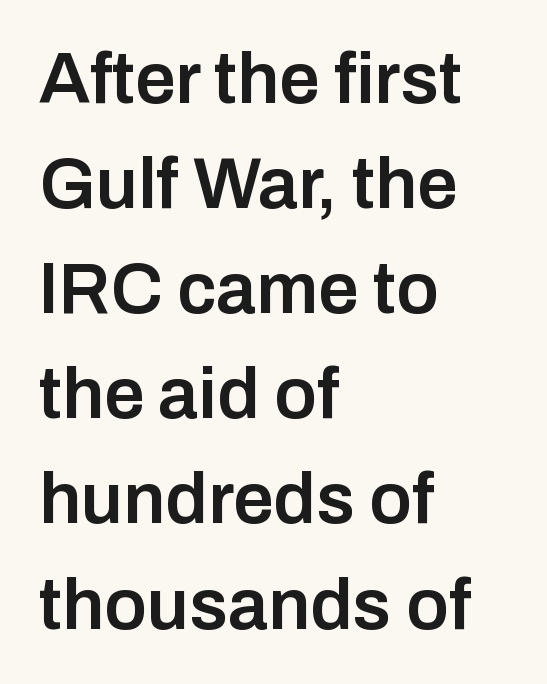
Q: Is the text bold? A: Semi-bold.
Q: Is the text italic (slanted)? A: No, it is upright.
Q: Is the typeface a serif or a sans-serif typeface? A: Sans-serif.
Q: Is the text underlined? A: No.
Q: How is the paragraph aligned? A: Left-aligned.
Q: Is the spacing between letters normal or unusually wide? A: Normal.
Q: Is the spacing between lines tight, normal or loose? A: Normal.
Q: Width (condensed, normal, or wide)? A: Normal.
Q: Stroke contrast? A: Low.
Q: x-height? A: Medium.
Q: Monospaced? A: No.
